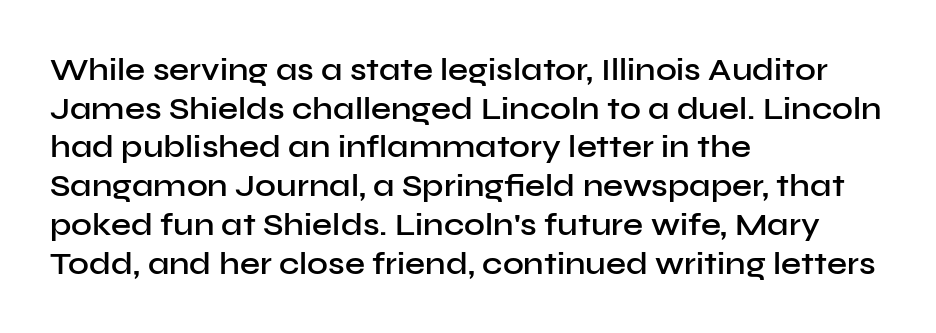
Q: Is the text bold? A: Semi-bold.
Q: Is the text italic (slanted)? A: No, it is upright.
Q: Is the typeface a serif or a sans-serif typeface? A: Sans-serif.
Q: Is the text underlined? A: No.
Q: How is the paragraph aligned? A: Left-aligned.
Q: Is the spacing between letters normal or unusually wide? A: Normal.
Q: Width (condensed, normal, or wide)? A: Normal.
Q: Stroke contrast? A: Low.
Q: x-height? A: Medium.
Q: Monospaced? A: No.
